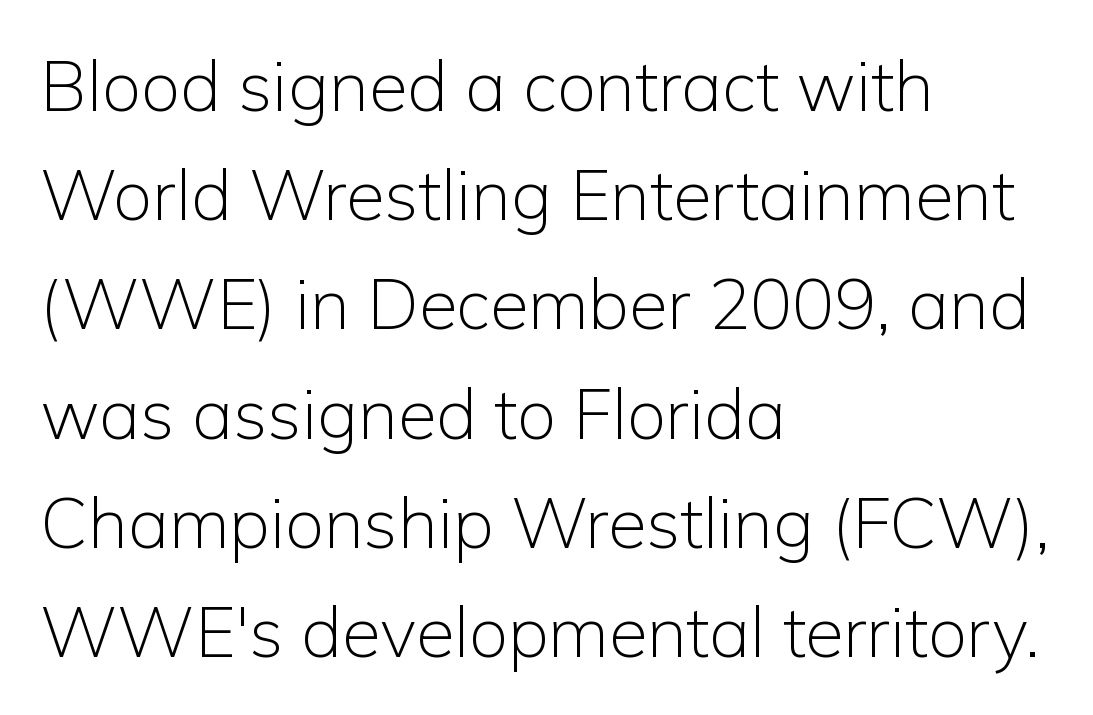
The image shows 70 px light sans-serif type, upright; set left-aligned, normal line spacing (1.56x), normal letter spacing, not underlined; low stroke contrast and a medium x-height.
